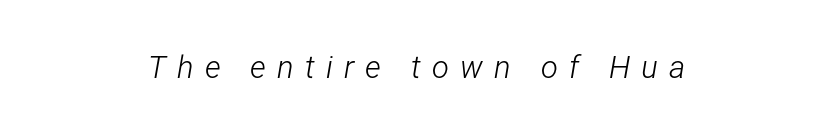
The image shows 31 px light, condensed type, italic (leaning right); set centered, unusually wide letter spacing (+0.36 em), not underlined; low stroke contrast and a medium x-height.
